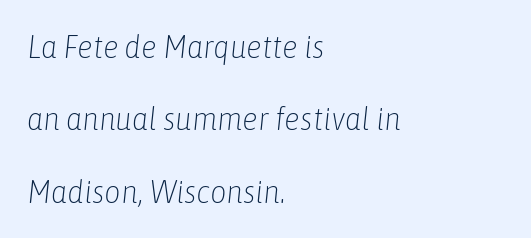
Heft: none added — not bold. Emphasis-style slanted type is in use. Here the designer chose a conventional face with non-uniform glyph widths. Honestly, there is no underline to notice here at all.
